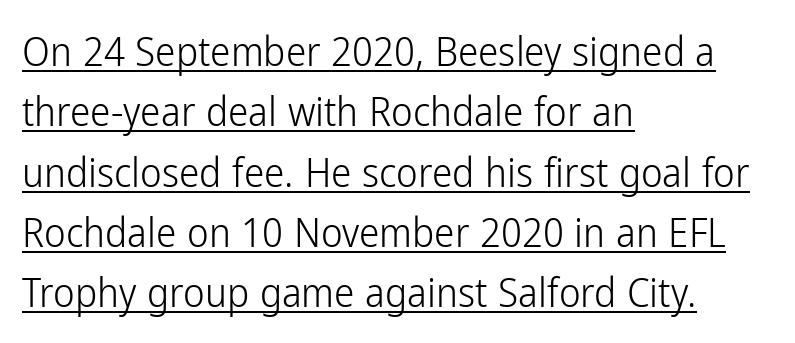
The image shows 41 px light, condensed sans-serif type, upright; set left-aligned, normal line spacing (1.47x), normal letter spacing, underlined; low stroke contrast and a medium x-height.
